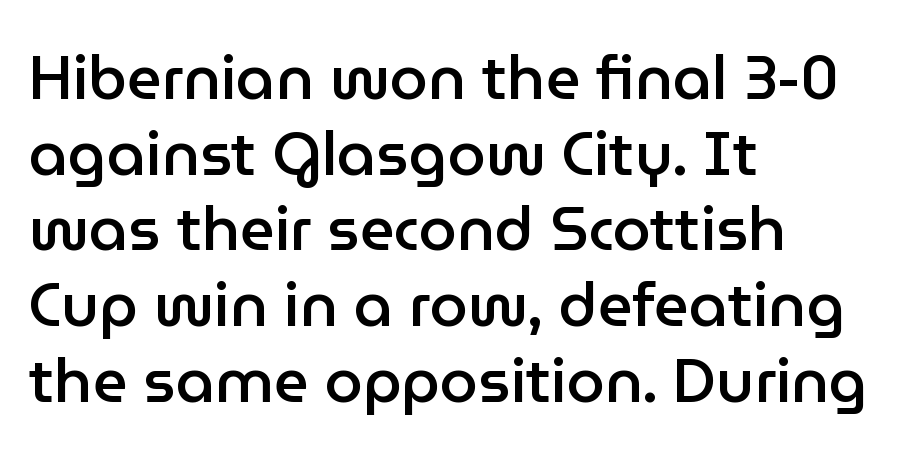
{"serif": "no", "italic": "no", "bold": "semi", "weight": "semibold", "width": "normal", "stroke_contrast": "low", "x_height": "medium", "monospaced": "no", "underline": "no", "align": "left", "line_spacing_ratio": 1.24, "letter_spacing": "normal", "letter_spacing_em": 0.0, "glyph_px": 61}
